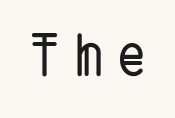
Glyph-to-glyph distance is far greater than everyday printed text. The letters advance in unequal steps, a hallmark of proportional type. The passage shown is not underscored anywhere. Nope, no serifs anywhere on these letters.
